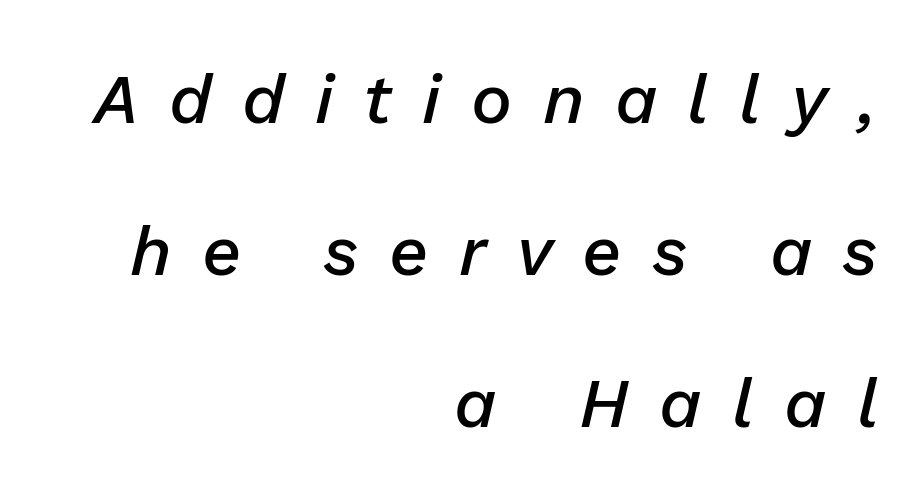
{"italic": "yes", "lean": "right", "slant_degrees": 13, "bold": "semi", "weight": "semibold", "width": "normal", "stroke_contrast": "low", "x_height": "medium", "monospaced": "no", "underline": "no", "align": "right", "line_spacing": "loose", "line_spacing_ratio": 2.2, "letter_spacing": "wide", "letter_spacing_em": 0.44, "glyph_px": 69}
